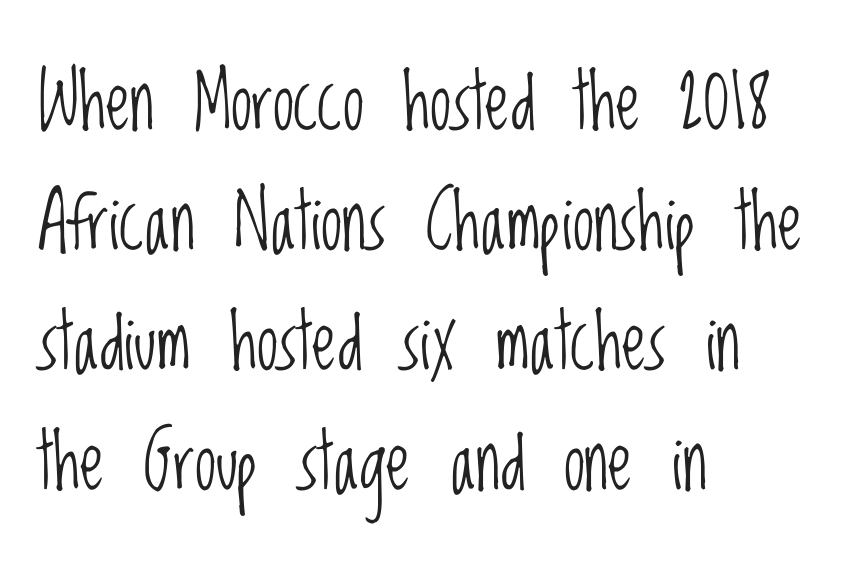
Q: Is the text bold? A: No.
Q: Is the text italic (slanted)? A: No, it is upright.
Q: Is the typeface a serif or a sans-serif typeface? A: Sans-serif.
Q: Is the text underlined? A: No.
Q: How is the paragraph aligned? A: Left-aligned.
Q: Is the spacing between letters normal or unusually wide? A: Normal.
Q: Is the spacing between lines tight, normal or loose? A: Normal.
Q: Width (condensed, normal, or wide)? A: Condensed.
Q: Stroke contrast? A: Low.
Q: x-height? A: Large.
Q: Monospaced? A: No.
